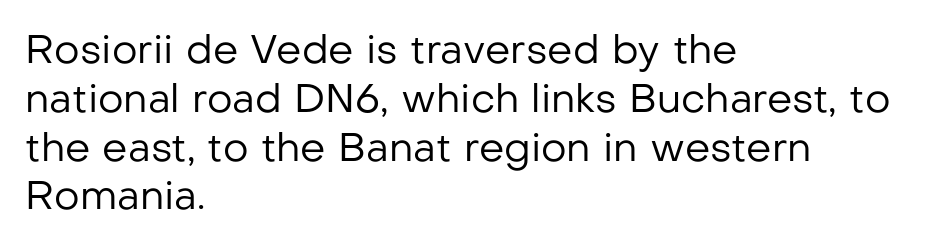
Q: Is the text bold? A: No.
Q: Is the text italic (slanted)? A: No, it is upright.
Q: Is the typeface a serif or a sans-serif typeface? A: Sans-serif.
Q: Is the text underlined? A: No.
Q: How is the paragraph aligned? A: Left-aligned.
Q: Is the spacing between letters normal or unusually wide? A: Normal.
Q: Width (condensed, normal, or wide)? A: Normal.
Q: Stroke contrast? A: Low.
Q: x-height? A: Medium.
Q: Monospaced? A: No.
